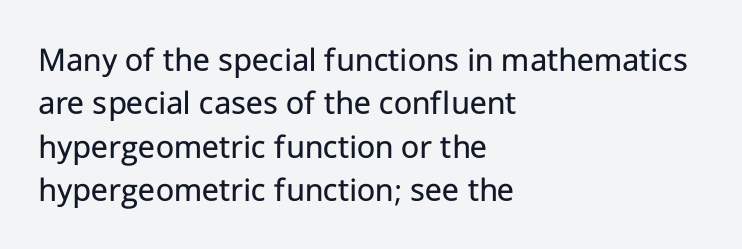
Q: Is the text bold? A: No.
Q: Is the text italic (slanted)? A: No, it is upright.
Q: Is the typeface a serif or a sans-serif typeface? A: Sans-serif.
Q: Is the text underlined? A: No.
Q: How is the paragraph aligned? A: Left-aligned.
Q: Is the spacing between letters normal or unusually wide? A: Normal.
Q: Width (condensed, normal, or wide)? A: Normal.
Q: Stroke contrast? A: Low.
Q: x-height? A: Medium.
Q: Monospaced? A: No.
